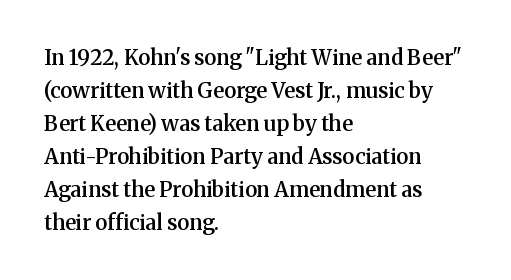
{"italic": "no", "bold": "semi", "underline": "no", "align": "left", "line_spacing": "normal", "line_spacing_ratio": 1.57, "letter_spacing": "normal", "letter_spacing_em": 0.0, "glyph_px": 21}
